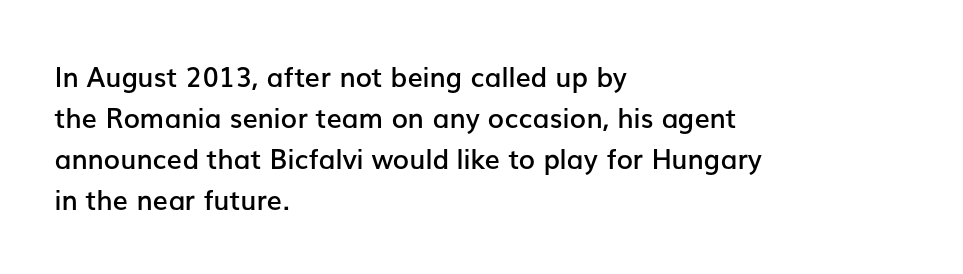
The image shows 27 px text type, upright; set left-aligned, normal line spacing (1.52x), normal letter spacing, not underlined.
